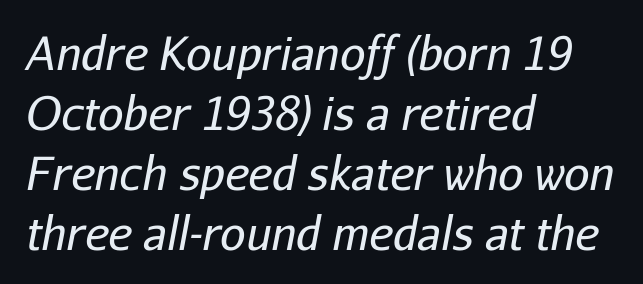
Q: Is the text bold? A: No.
Q: Is the text italic (slanted)? A: Yes, it leans right by about 11 degrees.
Q: Is the text underlined? A: No.
Q: How is the paragraph aligned? A: Left-aligned.
Q: Is the spacing between letters normal or unusually wide? A: Normal.
Q: Is the spacing between lines tight, normal or loose? A: Normal.
Q: Width (condensed, normal, or wide)? A: Normal.
Q: Stroke contrast? A: Low.
Q: x-height? A: Medium.
Q: Monospaced? A: No.
